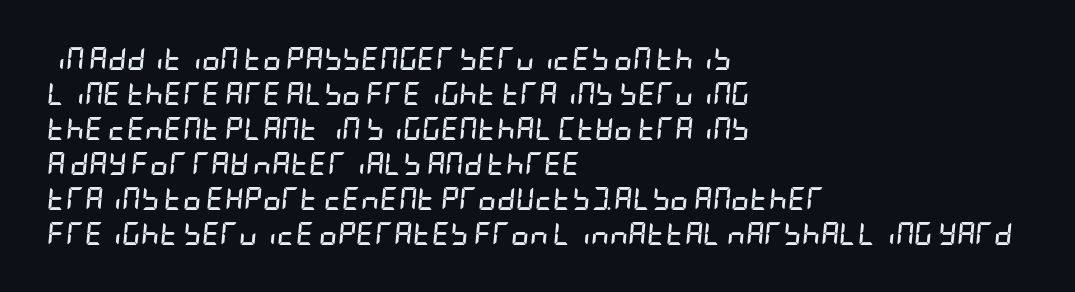
The image shows 23 px bold type, italic (leaning right); set left-aligned, normal line spacing (1.52x), normal letter spacing, not underlined.
